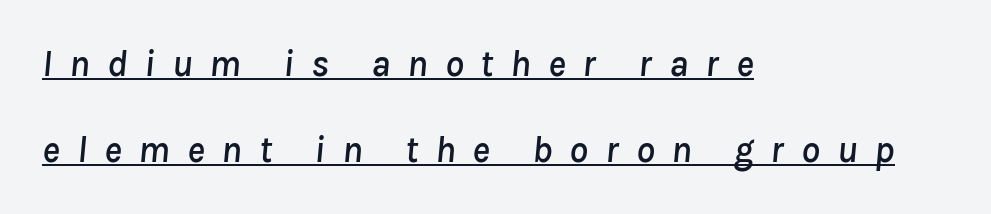
Q: Is the text italic (slanted)? A: Yes, it leans right by about 8 degrees.
Q: Is the text underlined? A: Yes.
Q: How is the paragraph aligned? A: Left-aligned.
Q: Is the spacing between letters normal or unusually wide? A: Unusually wide.
Q: Is the spacing between lines tight, normal or loose? A: Loose.
Q: Width (condensed, normal, or wide)? A: Normal.
Q: Stroke contrast? A: Low.
Q: x-height? A: Medium.
Q: Monospaced? A: No.
